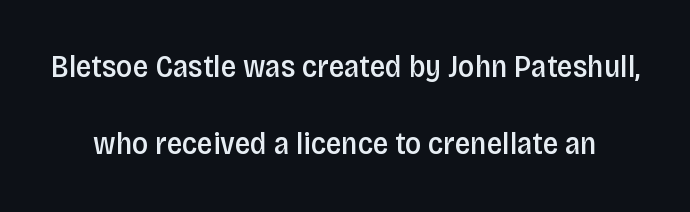
The image shows 31 px semibold, condensed sans-serif type, upright; set loose line spacing (2.5x), normal letter spacing, not underlined; low stroke contrast and a large x-height.
